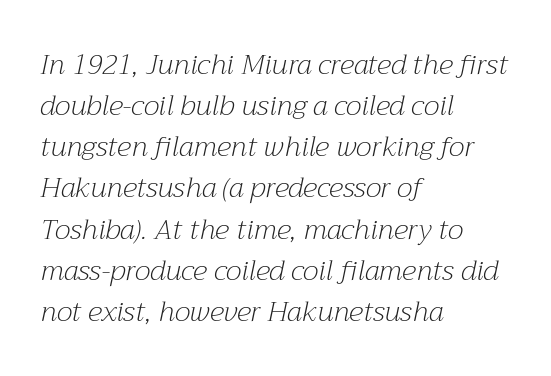
The image shows 28 px light serif type, italic (leaning right); set left-aligned, normal line spacing (1.47x), normal letter spacing, not underlined; medium stroke contrast and a medium x-height.
